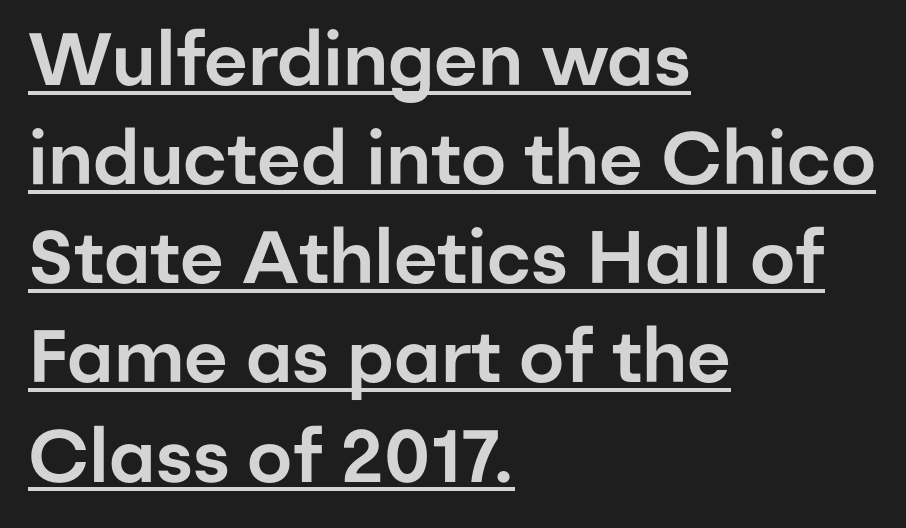
{"serif": "no", "italic": "no", "width": "normal", "stroke_contrast": "low", "x_height": "medium", "monospaced": "no", "underline": "yes", "align": "left", "line_spacing": "normal", "line_spacing_ratio": 1.34, "letter_spacing": "normal", "letter_spacing_em": 0.0, "glyph_px": 74}
